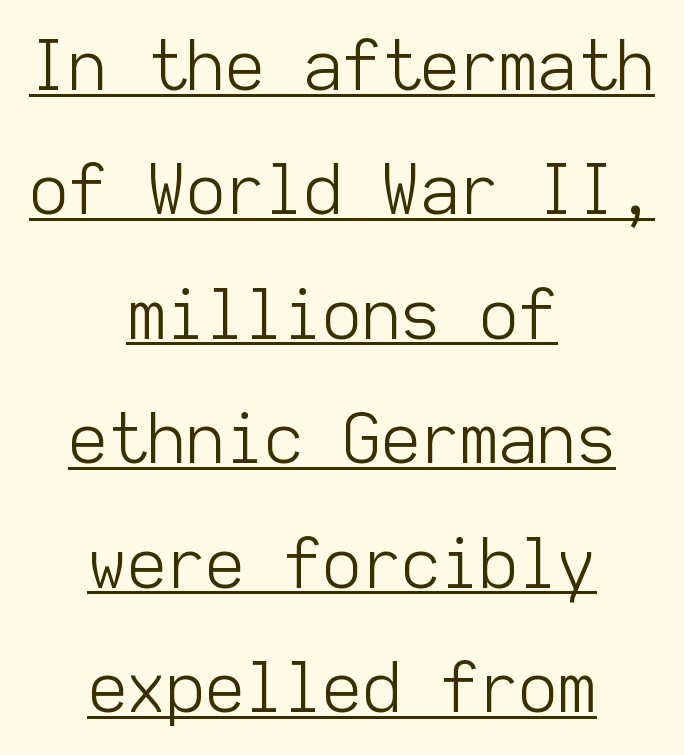
Q: Is the text bold? A: No.
Q: Is the text italic (slanted)? A: No, it is upright.
Q: Is the typeface a serif or a sans-serif typeface? A: Sans-serif.
Q: Is the text underlined? A: Yes.
Q: How is the paragraph aligned? A: Centered.
Q: Is the spacing between letters normal or unusually wide? A: Normal.
Q: Width (condensed, normal, or wide)? A: Normal.
Q: Stroke contrast? A: Low.
Q: x-height? A: Medium.
Q: Monospaced? A: Yes.
